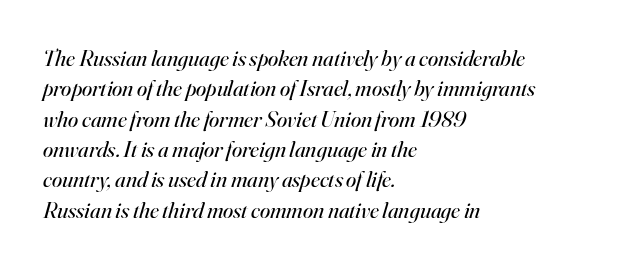
The image shows 23 px text type, italic (leaning right); set left-aligned, normal line spacing (1.32x), normal letter spacing, not underlined.
